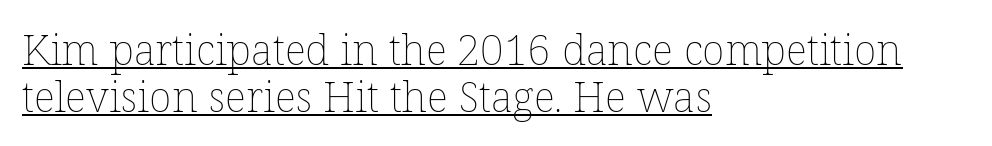
Q: Is the text bold? A: No.
Q: Is the text italic (slanted)? A: No, it is upright.
Q: Is the text underlined? A: Yes.
Q: How is the paragraph aligned? A: Left-aligned.
Q: Is the spacing between letters normal or unusually wide? A: Normal.
Q: Is the spacing between lines tight, normal or loose? A: Tight.
Q: Width (condensed, normal, or wide)? A: Normal.
Q: Stroke contrast? A: Low.
Q: x-height? A: Medium.
Q: Monospaced? A: No.
